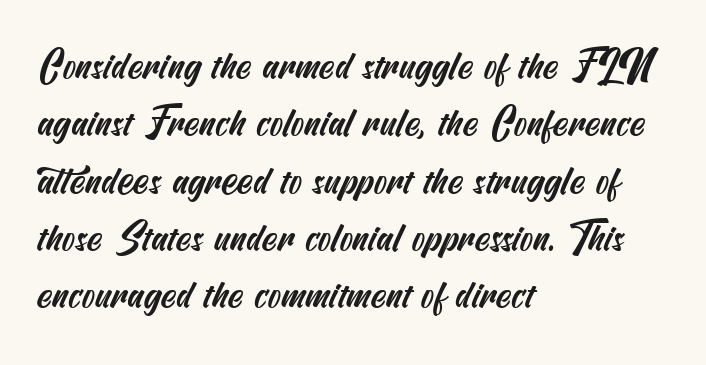
{"serif": "no", "width": "condensed", "stroke_contrast": "medium", "x_height": "small", "underline": "no", "align": "left", "line_spacing": "normal", "line_spacing_ratio": 1.47, "letter_spacing": "normal", "letter_spacing_em": 0.0, "glyph_px": 39}
